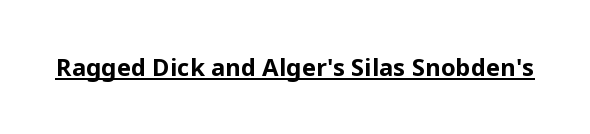
The image shows 24 px bold type, upright; set normal letter spacing, underlined.
